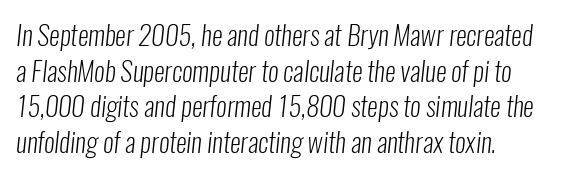
The passage shown is not bold in any degree. Characters follow at the spacing the type designer built in. Vertically, the passage feels balanced, rows spaced as you'd expect. Underlining? Definitely not there.
